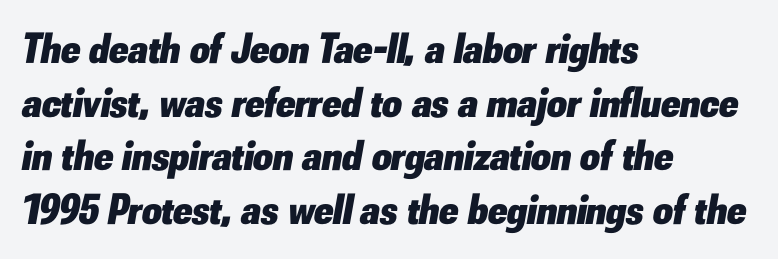
The image shows 43 px heavy type, italic (leaning right); set left-aligned, normal line spacing (1.25x), normal letter spacing, not underlined; low stroke contrast and a small x-height.
